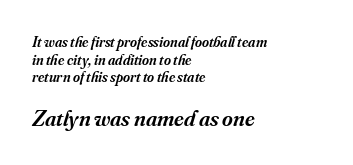
Q: Is the text bold? A: Semi-bold.
Q: Is the text italic (slanted)? A: Yes, it leans right by about 16 degrees.
Q: Is the text underlined? A: No.
Q: How is the paragraph aligned? A: Left-aligned.
Q: Is the spacing between letters normal or unusually wide? A: Normal.
Q: Which block of text is set in a larger size, the first (top) or the second (bottom)? A: The second (bottom) one.
